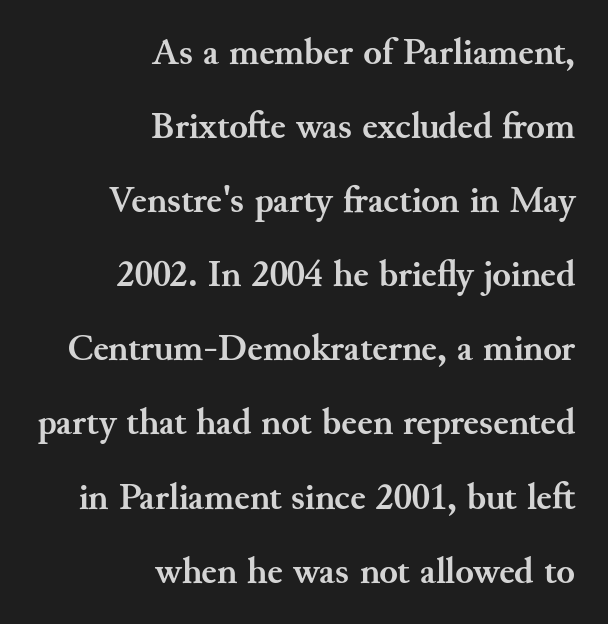
The image shows 38 px semibold serif type, upright; set right-aligned, loose line spacing (1.95x), normal letter spacing, not underlined; medium stroke contrast and a small x-height.
